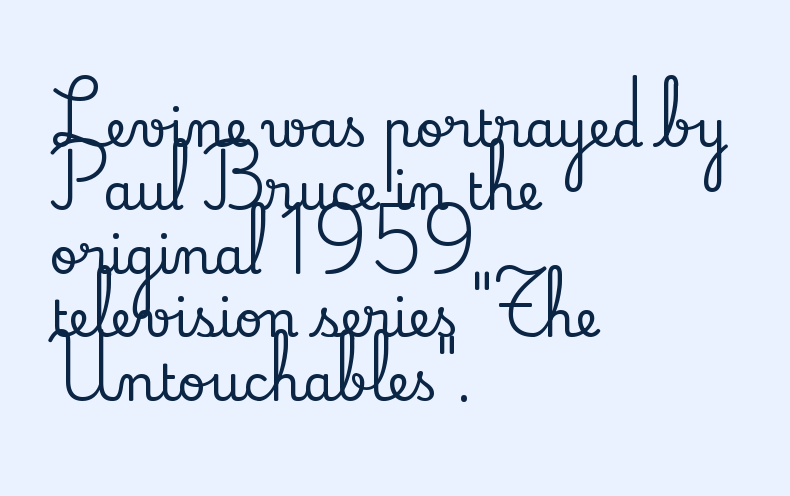
The image shows 50 px serif type, upright; set left-aligned, normal line spacing (1.27x), normal letter spacing, not underlined; low stroke contrast and a small x-height.
